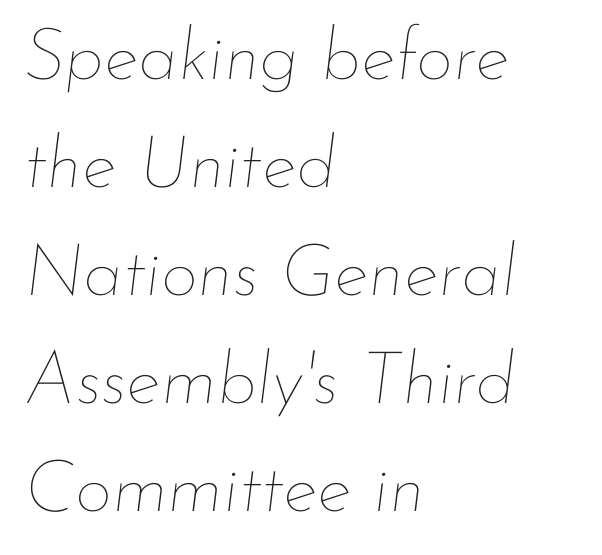
The image shows 73 px thin type, italic (leaning right); set left-aligned, normal line spacing (1.48x), normal letter spacing, not underlined; low stroke contrast and a small x-height.
